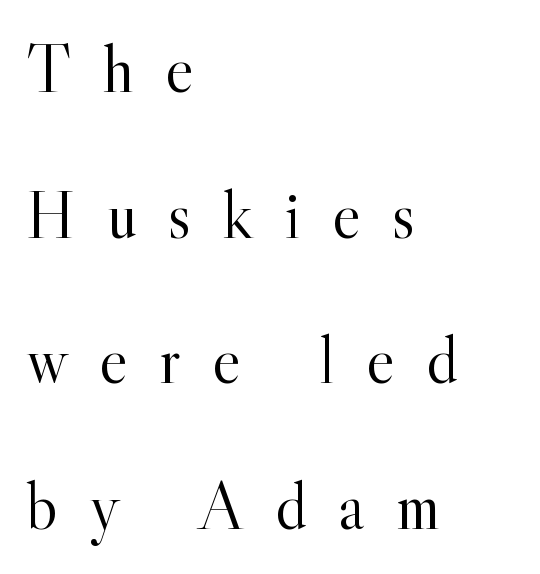
{"serif": "yes", "italic": "no", "bold": "no", "weight": "light", "width": "normal", "x_height": "small", "monospaced": "no", "underline": "no", "align": "left", "line_spacing": "loose", "line_spacing_ratio": 2.14, "letter_spacing": "wide", "letter_spacing_em": 0.46, "glyph_px": 68}
